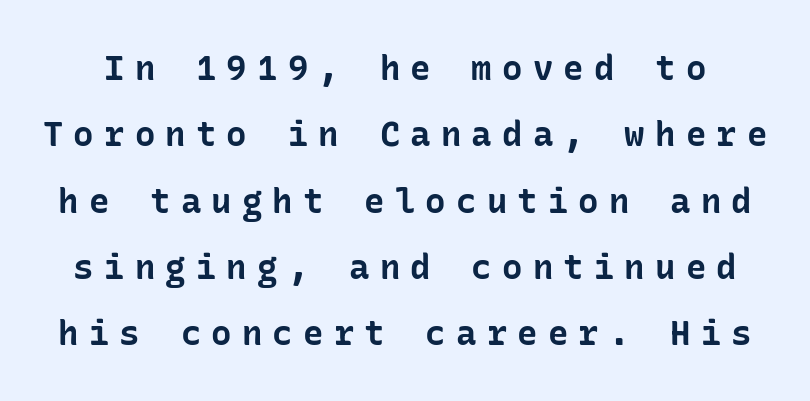
The image shows 34 px bold sans-serif type, upright; set loose line spacing (1.95x), unusually wide letter spacing (+0.3 em), not underlined; low stroke contrast and a medium x-height.
